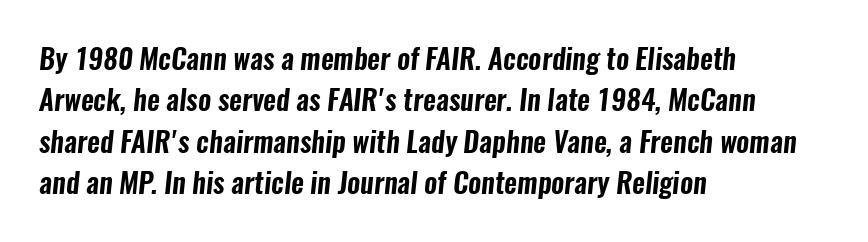
{"serif": "no", "width": "condensed", "stroke_contrast": "low", "x_height": "medium", "monospaced": "no", "underline": "no", "align": "left", "line_spacing": "normal", "line_spacing_ratio": 1.48, "letter_spacing": "normal", "letter_spacing_em": 0.0, "glyph_px": 28}
